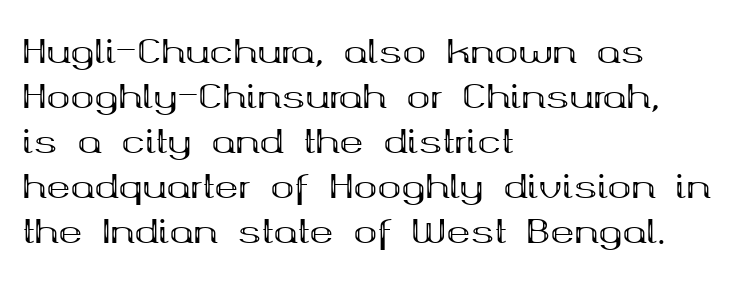
{"serif": "yes", "italic": "no", "bold": "yes", "weight": "bold", "width": "wide", "stroke_contrast": "medium", "x_height": "medium", "monospaced": "no", "underline": "no", "align": "left", "line_spacing": "normal", "line_spacing_ratio": 1.41, "letter_spacing": "normal", "letter_spacing_em": 0.0, "glyph_px": 32}
